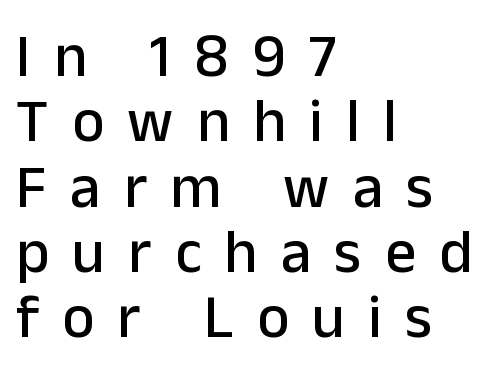
Regarding leading, the lines here are crowded together. Note: no serifs on the glyphs. A typesetter would call this proportional, since set widths differ per character. Someone cranked the tracking dial way up on this one.
